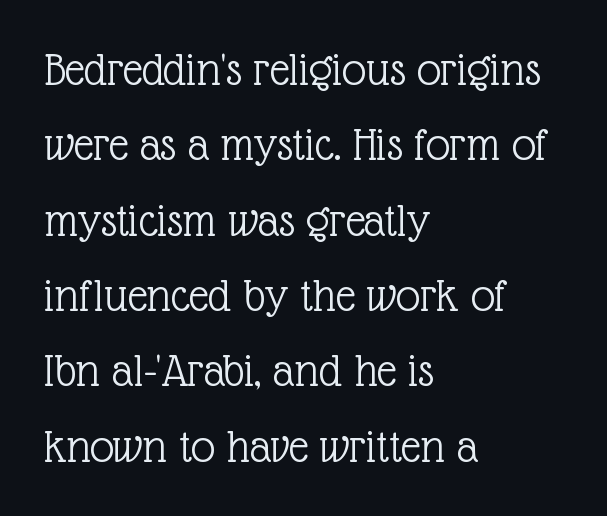
The block of text has a typical density, with ordinary space between rows. This is roman type, the default non-slanted kind. Compared with a centered layout, this one pins lines to the left instead. These lines are rendered in a variable-pitch font.
